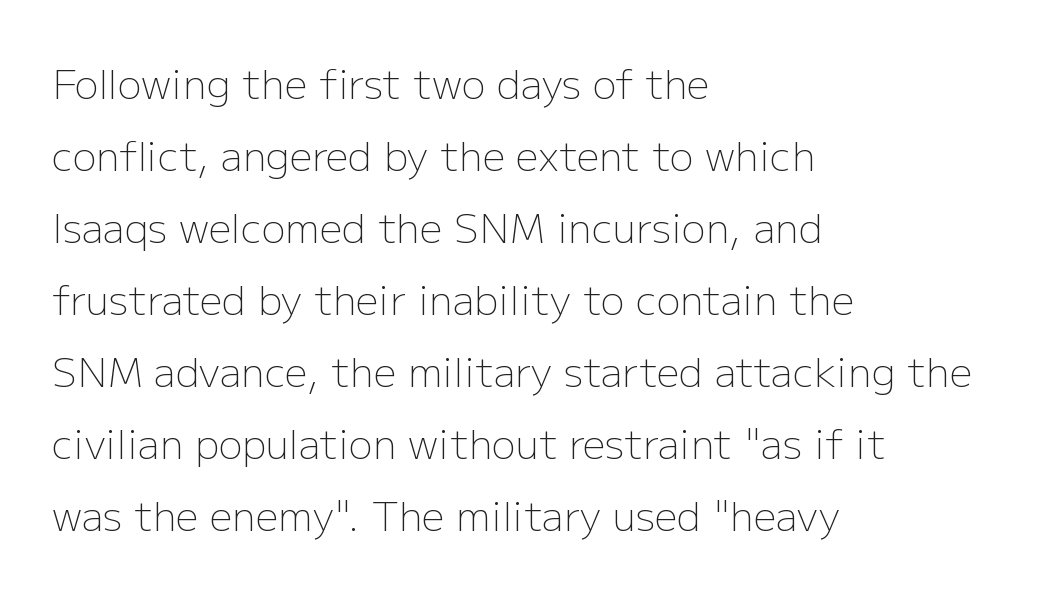
The image shows 40 px light sans-serif type, upright; set left-aligned, line spacing 1.8x, normal letter spacing, not underlined; low stroke contrast and a medium x-height.
